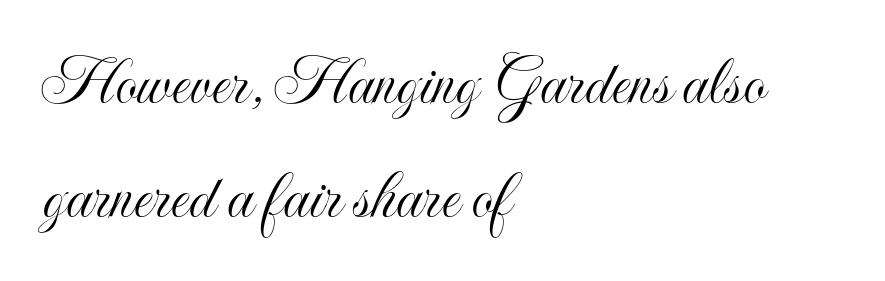
The specimen omits any rule beneath the text block's lines. Regarding leading, the lines here are spaced in the standard way. These lines are set flush left with a ragged right edge. Character widths vary here, with narrow letters taking less room than wide ones. Nobody touched the tracking dial on this one.
